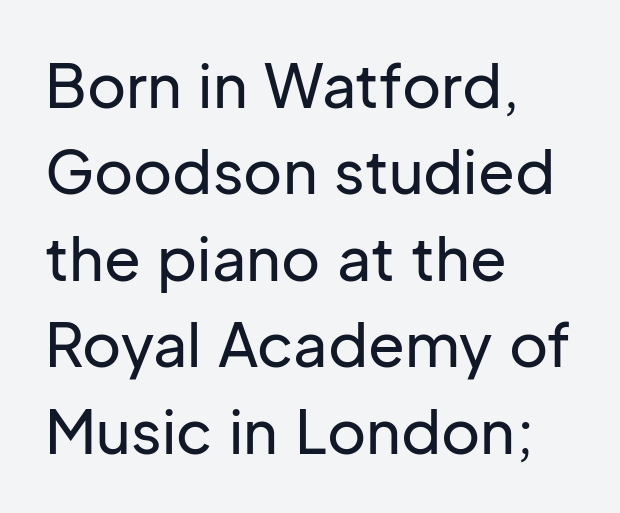
Q: Is the text italic (slanted)? A: No, it is upright.
Q: Is the typeface a serif or a sans-serif typeface? A: Sans-serif.
Q: Is the text underlined? A: No.
Q: How is the paragraph aligned? A: Left-aligned.
Q: Is the spacing between letters normal or unusually wide? A: Normal.
Q: Is the spacing between lines tight, normal or loose? A: Normal.
Q: Width (condensed, normal, or wide)? A: Normal.
Q: Stroke contrast? A: Low.
Q: x-height? A: Medium.
Q: Monospaced? A: No.
